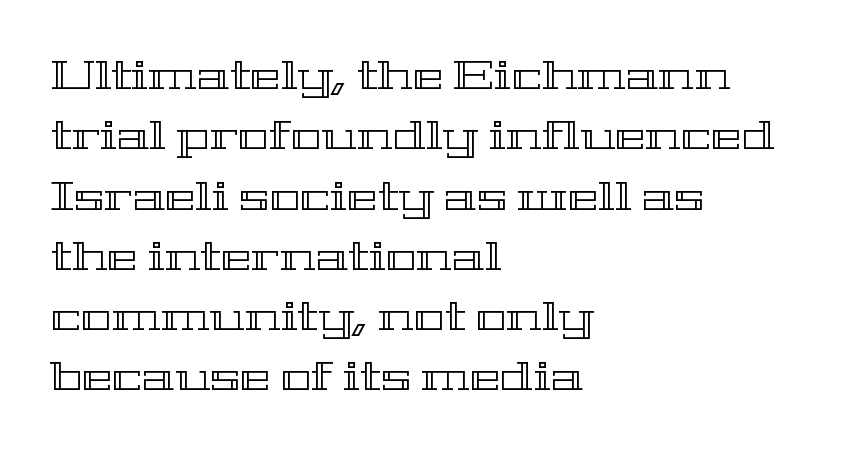
The image shows 41 px wide type, upright; set left-aligned, normal line spacing (1.47x), normal letter spacing, not underlined; a medium x-height.
